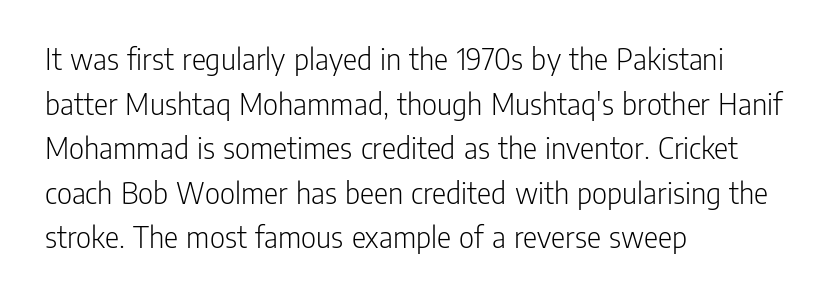
Q: Is the text bold? A: No.
Q: Is the text italic (slanted)? A: No, it is upright.
Q: Is the typeface a serif or a sans-serif typeface? A: Sans-serif.
Q: Is the text underlined? A: No.
Q: How is the paragraph aligned? A: Left-aligned.
Q: Is the spacing between letters normal or unusually wide? A: Normal.
Q: Is the spacing between lines tight, normal or loose? A: Normal.
Q: Width (condensed, normal, or wide)? A: Condensed.
Q: Stroke contrast? A: Low.
Q: x-height? A: Medium.
Q: Monospaced? A: No.
